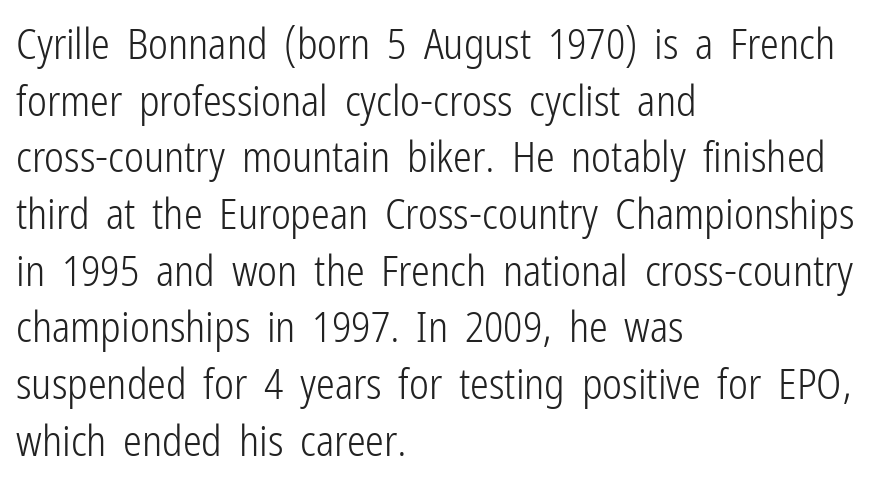
Nothing sits at the stroke ends, so this counts as sans-serif. The vertical gap from one line to the next is medium. Visually the block forms a straight wall on the left and a jagged coastline on the right. The axis of the letterforms is exactly vertical. Letters rest on an invisible, unmarked baseline. Varying glyph widths throughout — classic text-font behaviour.
